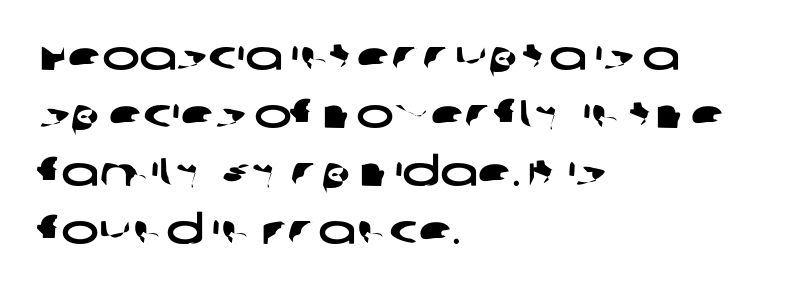
The image shows 40 px wide sans-serif type; set left-aligned, normal line spacing (1.45x), normal letter spacing, not underlined; low stroke contrast and a large x-height.
